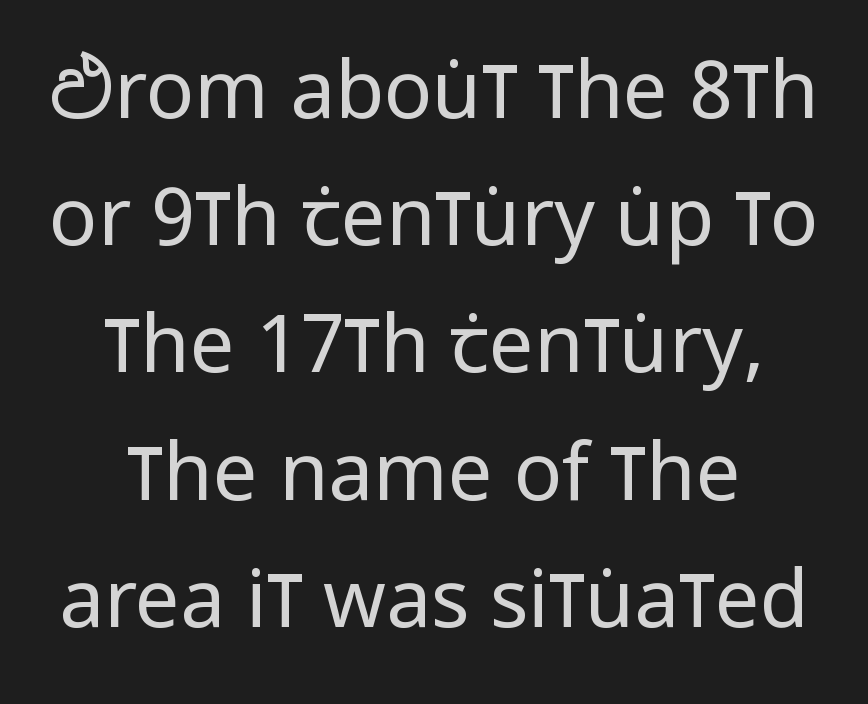
The image shows 80 px regular-weight, condensed sans-serif type, upright; set centered, normal line spacing (1.59x), normal letter spacing, not underlined; low stroke contrast and a large x-height.
